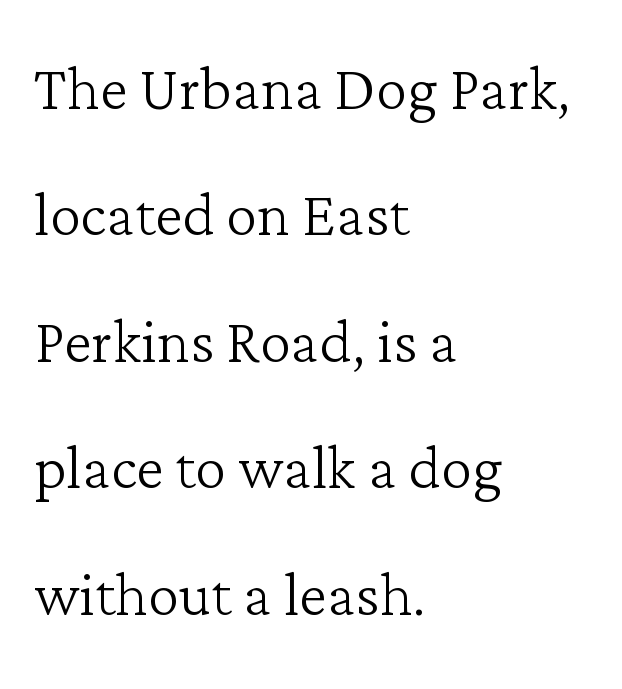
{"serif": "yes", "italic": "no", "bold": "no", "weight": "light", "width": "normal", "stroke_contrast": "low", "x_height": "medium", "monospaced": "no", "underline": "no", "align": "left", "line_spacing": "normal", "line_spacing_ratio": 1.6, "letter_spacing": "normal", "letter_spacing_em": 0.0, "glyph_px": 79}
